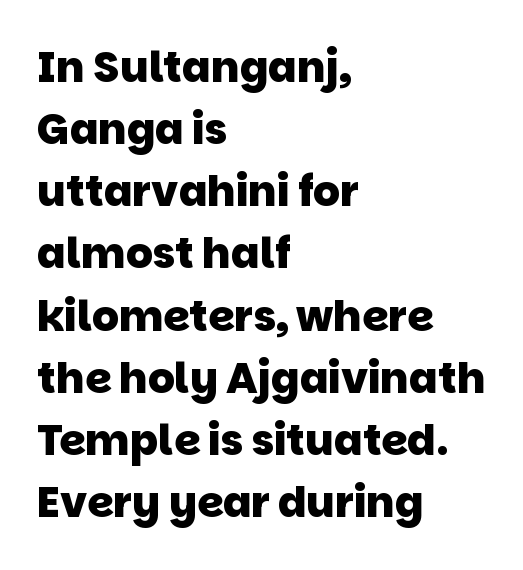
Standard letterfit; no display-style spreading of the glyphs. The vertical gap from one line to the next is medium. Proportional: the letters do not fall into vertical columns. This is heavy type, rendered in bold.
